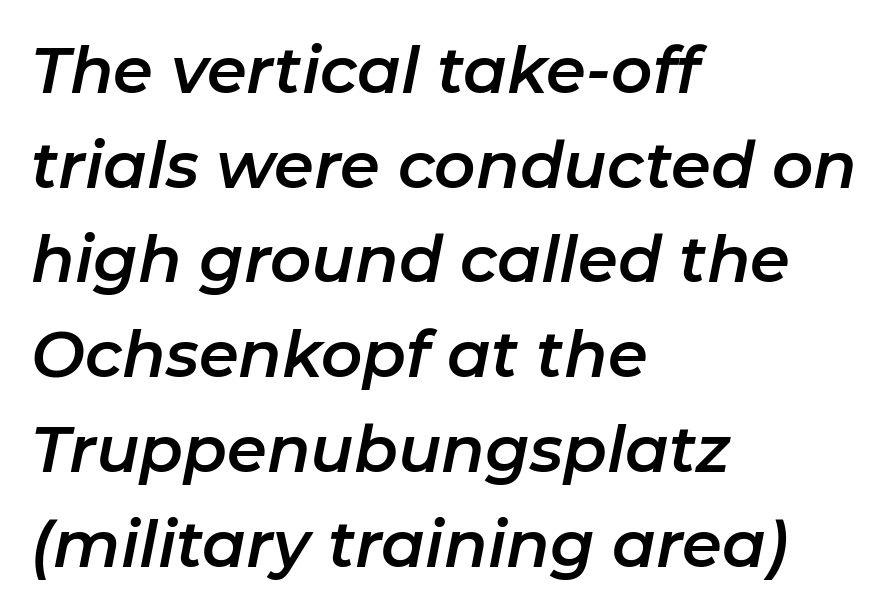
{"italic": "yes", "lean": "right", "slant_degrees": 11, "width": "normal", "stroke_contrast": "low", "x_height": "medium", "monospaced": "no", "underline": "no", "align": "left", "line_spacing": "normal", "line_spacing_ratio": 1.48, "letter_spacing": "normal", "letter_spacing_em": 0.0, "glyph_px": 64}
